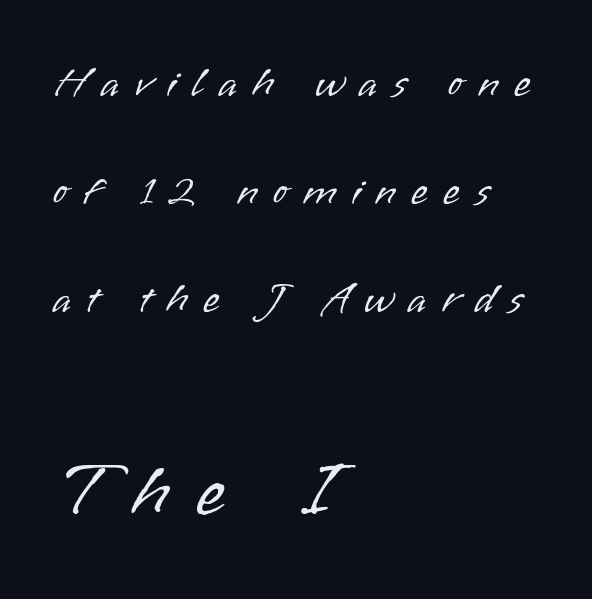
{"serif": "no", "bold": "no", "weight": "light", "width": "normal", "stroke_contrast": "low", "x_height": "small", "monospaced": "no", "underline": "no", "align": "left", "line_spacing": "loose", "line_spacing_ratio": 2.46, "letter_spacing": "wide", "letter_spacing_em": 0.34, "larger_block": "second", "size_ratio": 1.75, "glyph_px": 77}
